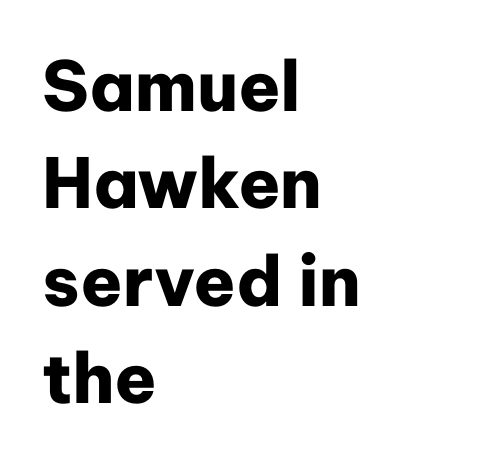
Q: Is the text bold? A: Yes.
Q: Is the text italic (slanted)? A: No, it is upright.
Q: Is the typeface a serif or a sans-serif typeface? A: Sans-serif.
Q: Is the text underlined? A: No.
Q: How is the paragraph aligned? A: Left-aligned.
Q: Is the spacing between letters normal or unusually wide? A: Normal.
Q: Is the spacing between lines tight, normal or loose? A: Normal.
Q: Width (condensed, normal, or wide)? A: Normal.
Q: Stroke contrast? A: Low.
Q: x-height? A: Medium.
Q: Monospaced? A: No.
